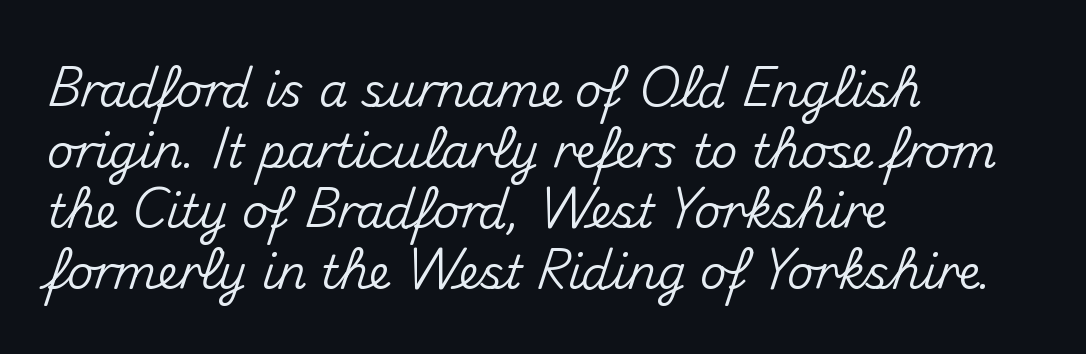
The lines are quadded left. This rendering features lettering with no underline. A typesetter would call this proportional, since set widths differ per character. Evenly set lines give the paragraph a standard silhouette.
